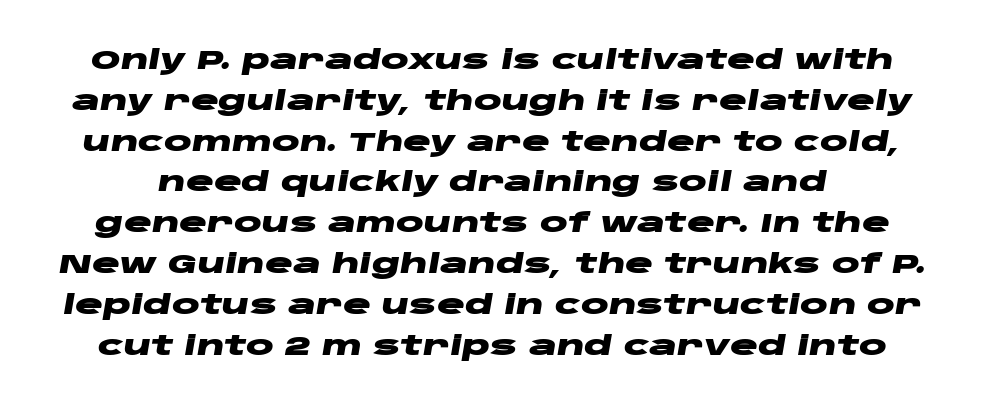
On the weight axis this lands at bold, roughly 700. This rendering features lettering with no underline. Vertical spacing — default. Posture: slanted. What stands out about the letter spacing? Nothing — it is the standard amount.
